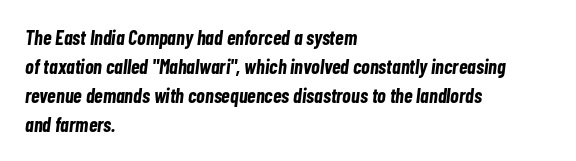
Q: Is the text bold? A: Yes.
Q: Is the text italic (slanted)? A: Yes, it leans right by about 7 degrees.
Q: Is the text underlined? A: No.
Q: How is the paragraph aligned? A: Left-aligned.
Q: Is the spacing between letters normal or unusually wide? A: Normal.
Q: Is the spacing between lines tight, normal or loose? A: Normal.
